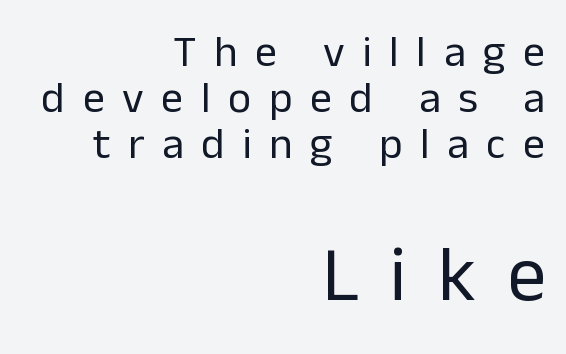
Q: Is the text bold? A: No.
Q: Is the text italic (slanted)? A: No, it is upright.
Q: Is the typeface a serif or a sans-serif typeface? A: Sans-serif.
Q: Is the text underlined? A: No.
Q: How is the paragraph aligned? A: Right-aligned.
Q: Is the spacing between letters normal or unusually wide? A: Unusually wide.
Q: Is the spacing between lines tight, normal or loose? A: Tight.
Q: Which block of text is set in a larger size, the first (top) or the second (bottom)? A: The second (bottom) one.
Q: Width (condensed, normal, or wide)? A: Normal.
Q: Stroke contrast? A: Low.
Q: x-height? A: Medium.
Q: Monospaced? A: No.
